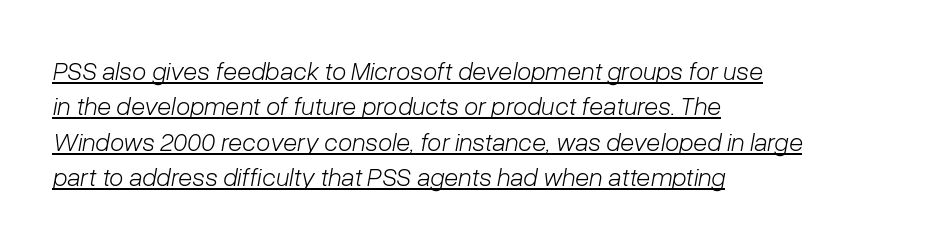
{"italic": "yes", "lean": "right", "slant_degrees": 10, "bold": "no", "underline": "yes", "align": "left", "line_spacing": "normal", "line_spacing_ratio": 1.36, "letter_spacing": "normal", "letter_spacing_em": 0.0, "glyph_px": 26}
